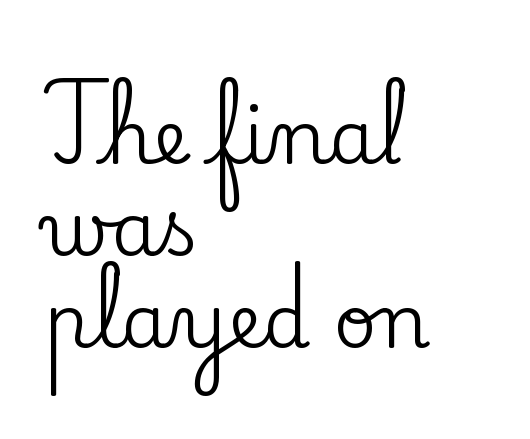
Q: Is the text italic (slanted)? A: No, it is upright.
Q: Is the typeface a serif or a sans-serif typeface? A: Serif.
Q: Is the text underlined? A: No.
Q: How is the paragraph aligned? A: Left-aligned.
Q: Is the spacing between letters normal or unusually wide? A: Normal.
Q: Width (condensed, normal, or wide)? A: Normal.
Q: Stroke contrast? A: Low.
Q: x-height? A: Small.
Q: Monospaced? A: No.
